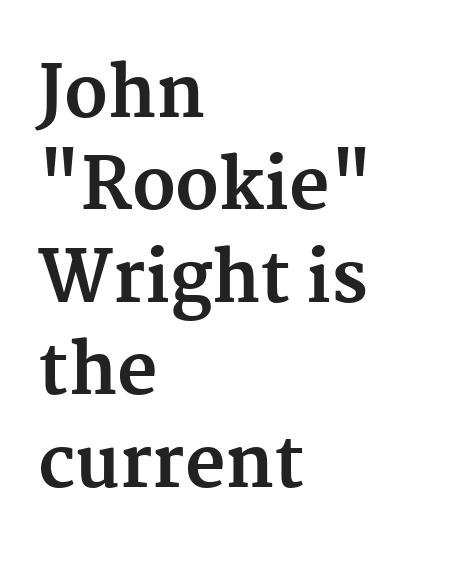
Italic? Not at all — the glyphs are vertical. Caption: multi-line text, flush left, ragged right. These words are printed bold, with thick strokes throughout. The specimen omits any rule beneath the text block's lines. The face used here is proportionally spaced, like ordinary book or web type. If you measured baseline to baseline, you'd find a middling distance.
